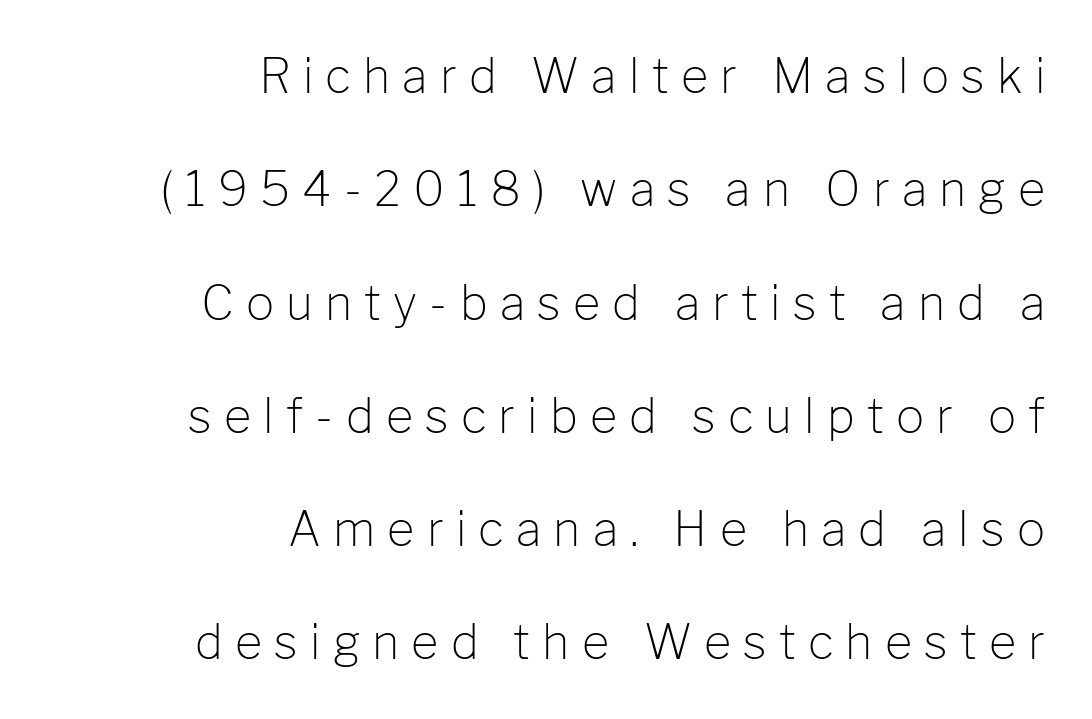
{"serif": "no", "italic": "no", "bold": "no", "weight": "light", "width": "normal", "stroke_contrast": "low", "x_height": "medium", "monospaced": "no", "underline": "no", "align": "right", "line_spacing": "loose", "line_spacing_ratio": 2.41, "letter_spacing": "wide", "letter_spacing_em": 0.26, "glyph_px": 47}
